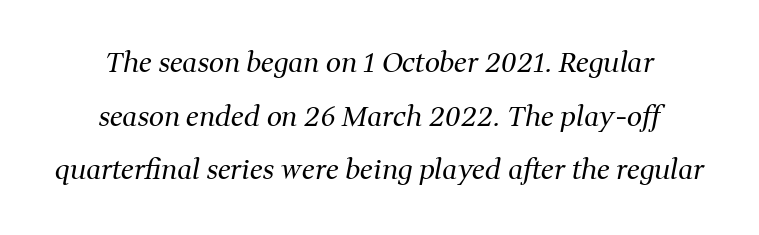
The image shows 27 px text type, italic (leaning right); set centered, loose line spacing (1.99x), normal letter spacing, not underlined.
